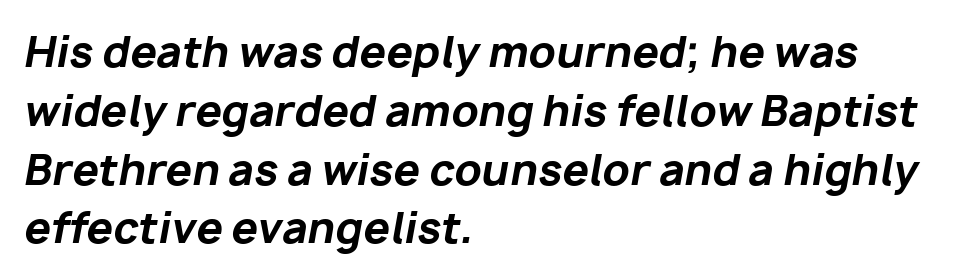
The image shows 42 px bold type, italic (leaning right); set left-aligned, normal line spacing (1.4x), normal letter spacing, not underlined; low stroke contrast and a medium x-height.
